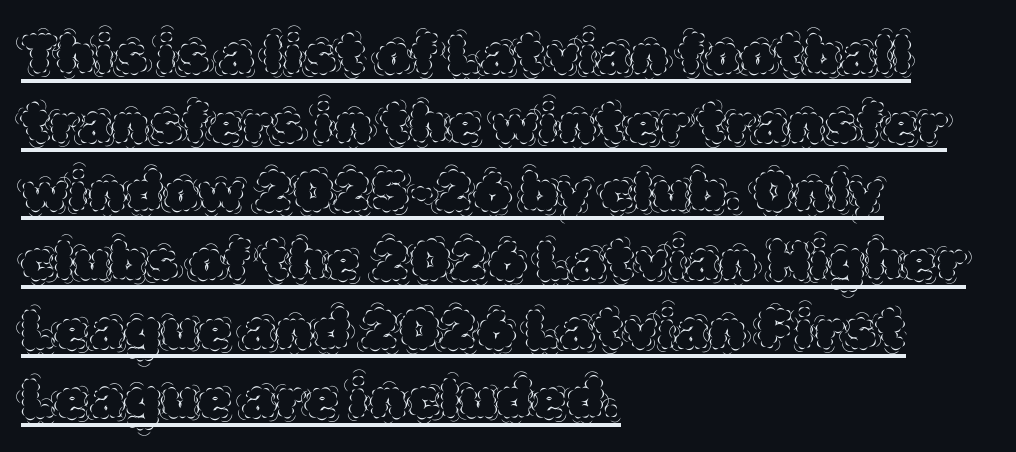
{"italic": "no", "bold": "no", "weight": "thin", "width": "normal", "x_height": "large", "monospaced": "no", "underline": "yes", "align": "left", "line_spacing": "normal", "line_spacing_ratio": 1.25, "letter_spacing": "normal", "letter_spacing_em": 0.0, "glyph_px": 55}
